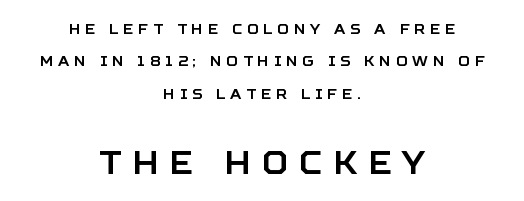
{"serif": "no", "italic": "no", "width": "normal", "stroke_contrast": "low", "x_height": "large", "monospaced": "no", "underline": "no", "align": "center", "line_spacing": "loose", "line_spacing_ratio": 2.31, "letter_spacing": "wide", "letter_spacing_em": 0.34, "larger_block": "second", "size_ratio": 2.29, "glyph_px": 32}
